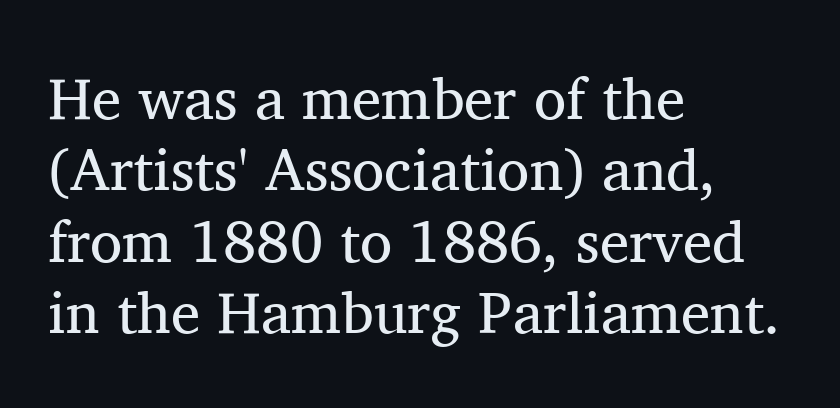
Q: Is the text bold? A: No.
Q: Is the text italic (slanted)? A: No, it is upright.
Q: Is the typeface a serif or a sans-serif typeface? A: Serif.
Q: Is the text underlined? A: No.
Q: How is the paragraph aligned? A: Left-aligned.
Q: Is the spacing between letters normal or unusually wide? A: Normal.
Q: Width (condensed, normal, or wide)? A: Normal.
Q: Stroke contrast? A: Medium.
Q: x-height? A: Medium.
Q: Monospaced? A: No.
